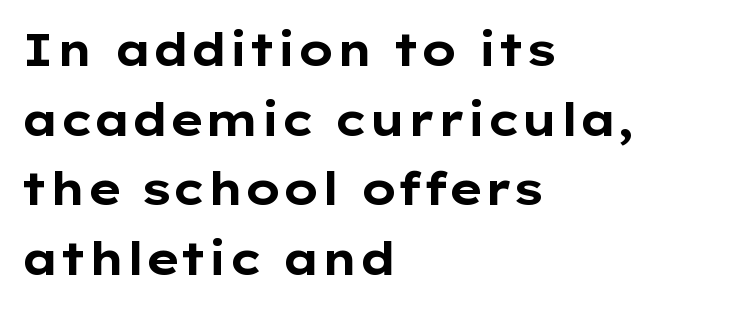
Q: Is the text bold? A: Yes.
Q: Is the text italic (slanted)? A: No, it is upright.
Q: Is the typeface a serif or a sans-serif typeface? A: Sans-serif.
Q: Is the text underlined? A: No.
Q: How is the paragraph aligned? A: Left-aligned.
Q: Is the spacing between letters normal or unusually wide? A: Normal.
Q: Is the spacing between lines tight, normal or loose? A: Normal.
Q: Width (condensed, normal, or wide)? A: Wide.
Q: Stroke contrast? A: Low.
Q: x-height? A: Medium.
Q: Monospaced? A: No.
